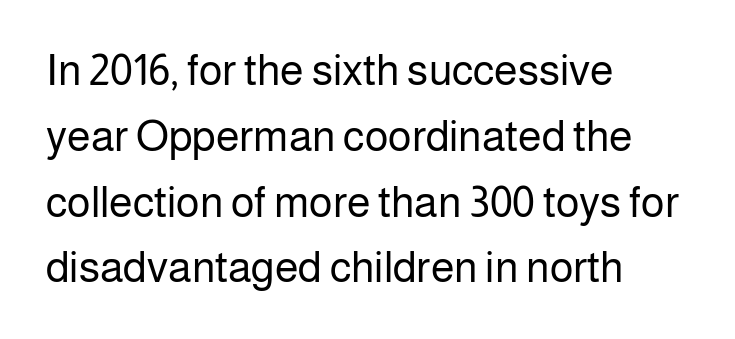
Q: Is the text bold? A: No.
Q: Is the text italic (slanted)? A: No, it is upright.
Q: Is the typeface a serif or a sans-serif typeface? A: Sans-serif.
Q: Is the text underlined? A: No.
Q: How is the paragraph aligned? A: Left-aligned.
Q: Is the spacing between letters normal or unusually wide? A: Normal.
Q: Is the spacing between lines tight, normal or loose? A: Normal.
Q: Width (condensed, normal, or wide)? A: Normal.
Q: Stroke contrast? A: Low.
Q: x-height? A: Medium.
Q: Monospaced? A: No.
